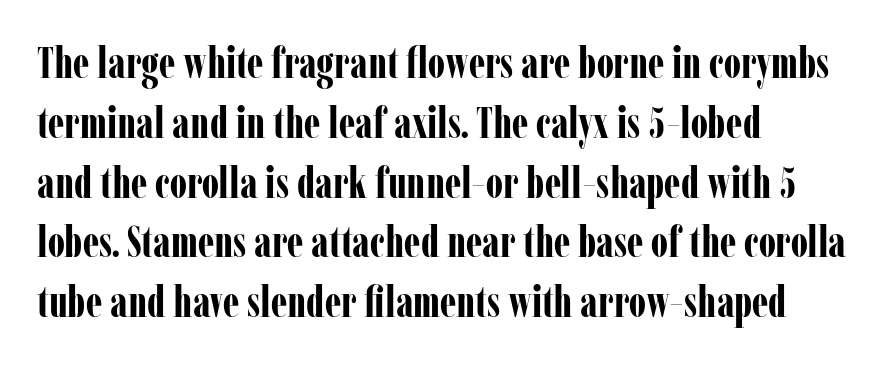
{"serif": "yes", "italic": "no", "bold": "yes", "weight": "bold", "width": "condensed", "stroke_contrast": "low", "x_height": "medium", "monospaced": "no", "underline": "no", "align": "left", "line_spacing": "normal", "line_spacing_ratio": 1.39, "letter_spacing": "normal", "letter_spacing_em": 0.0, "glyph_px": 43}
